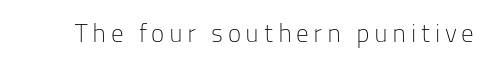
The image shows 25 px text type, upright; set not underlined.
